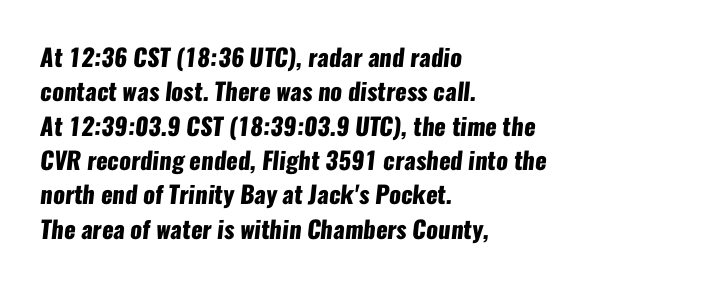
Caption: bold face, heavy strokes. Notice how descenders clear the ascenders below comfortably — that's standard leading. The specimen omits any rule beneath the text block's lines. Words appear dense and cohesive because spacing is normal. Visually the block forms a straight wall on the left and a jagged coastline on the right.
